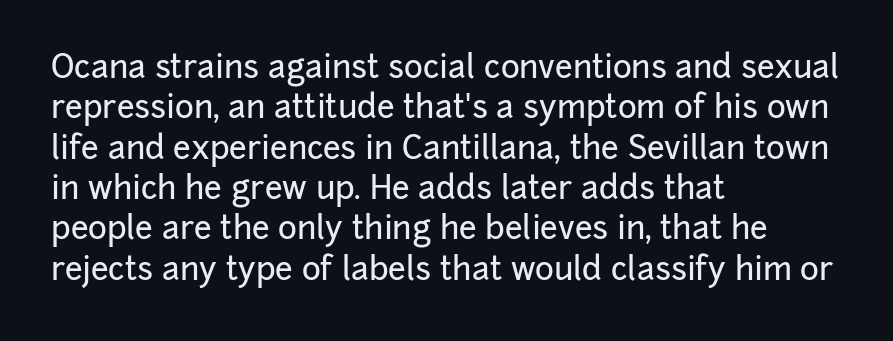
The passage shown is typeset with a sans-serif family. The strip under each line holds only bare page. Regarding leading, the lines here are spaced in the standard way. Looks like regular typesetting: each glyph gets only the width it needs. Left-aligned paragraph, ragged on the right. Upright lettering throughout.
